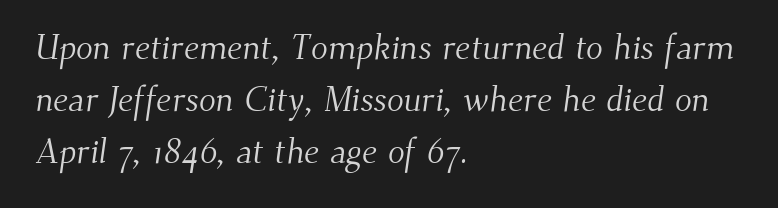
The type is set solid horizontally, with unmodified tracking. All the whitespace from short lines collects on the right. Rows of type keep a routine distance in the vertical direction. Letters have the restrained weight of plain body copy at most.
